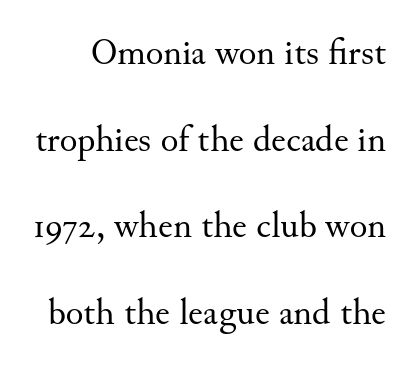
Q: Is the text bold? A: No.
Q: Is the text italic (slanted)? A: No, it is upright.
Q: Is the typeface a serif or a sans-serif typeface? A: Serif.
Q: Is the text underlined? A: No.
Q: Is the spacing between letters normal or unusually wide? A: Normal.
Q: Is the spacing between lines tight, normal or loose? A: Loose.
Q: Width (condensed, normal, or wide)? A: Normal.
Q: Stroke contrast? A: Medium.
Q: x-height? A: Small.
Q: Monospaced? A: No.
